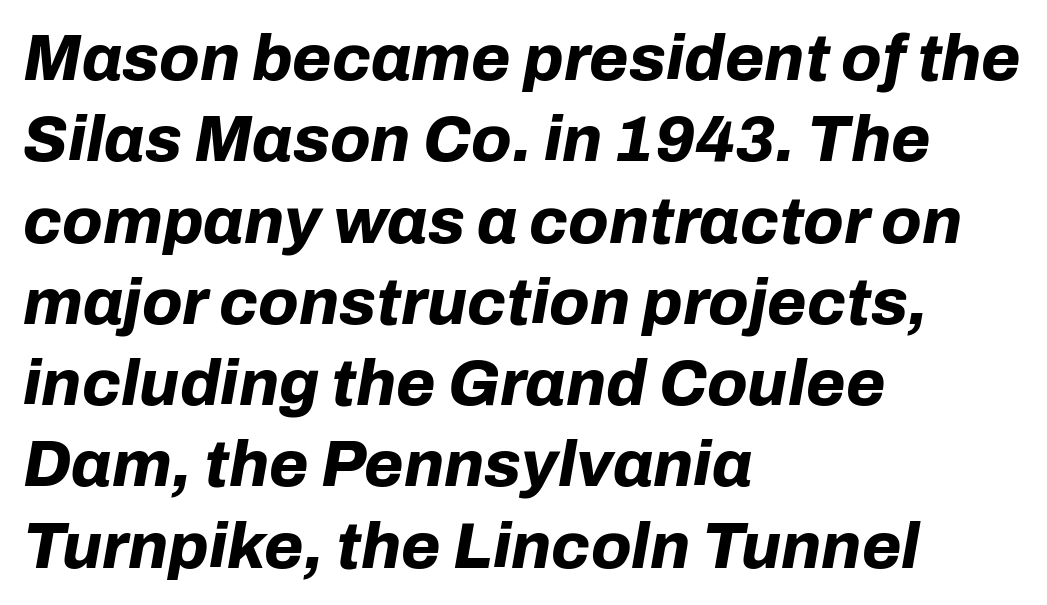
Q: Is the text bold? A: Yes.
Q: Is the text italic (slanted)? A: Yes, it leans right by about 10 degrees.
Q: Is the text underlined? A: No.
Q: How is the paragraph aligned? A: Left-aligned.
Q: Is the spacing between letters normal or unusually wide? A: Normal.
Q: Is the spacing between lines tight, normal or loose? A: Normal.
Q: Width (condensed, normal, or wide)? A: Normal.
Q: Stroke contrast? A: Low.
Q: x-height? A: Medium.
Q: Monospaced? A: No.
